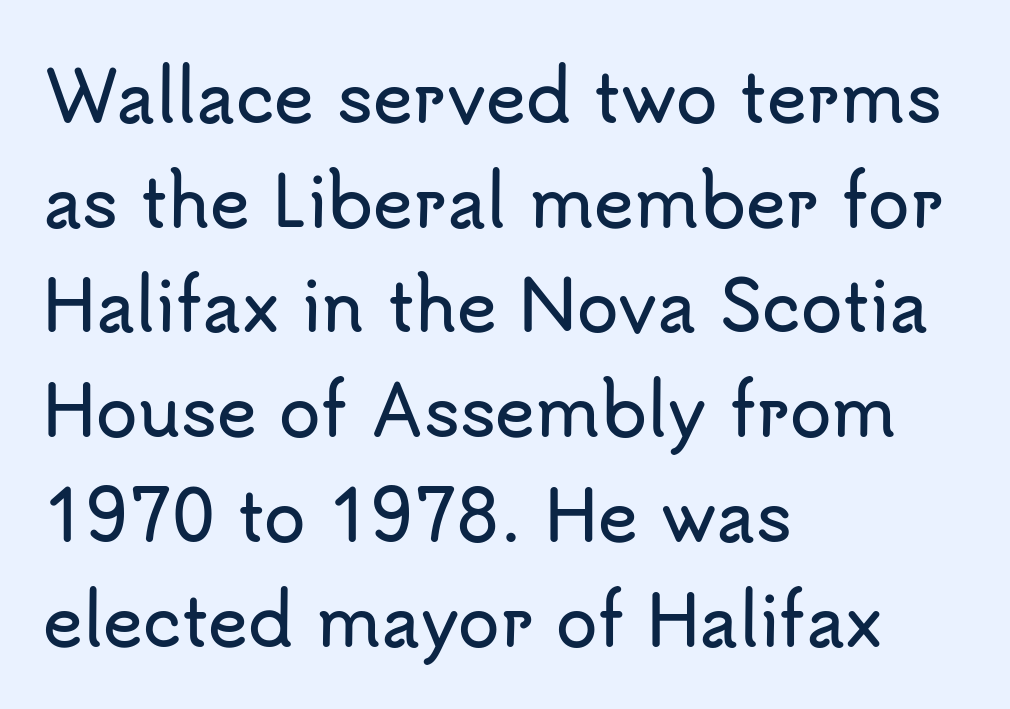
The image shows 68 px sans-serif type, upright; set left-aligned, normal line spacing (1.54x), normal letter spacing, not underlined; low stroke contrast and a small x-height.
